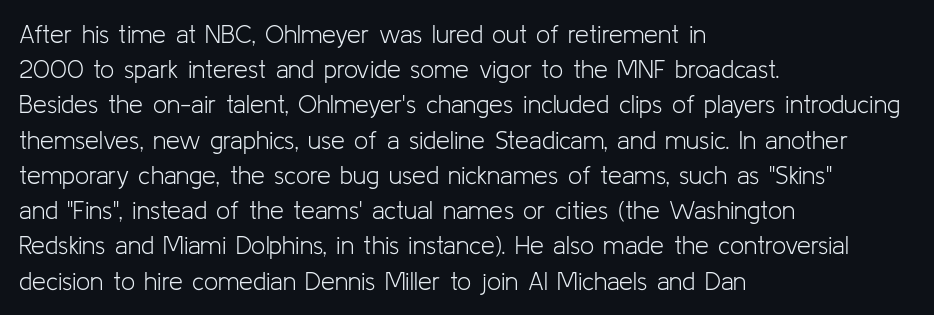
The image shows 25 px text type, upright; set left-aligned, normal line spacing (1.41x), normal letter spacing, not underlined.
